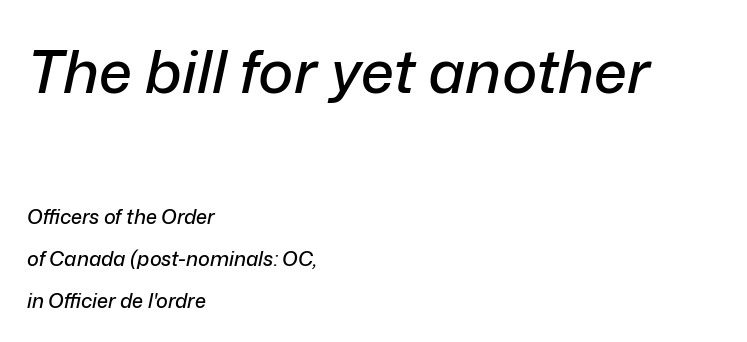
The image shows 60 px text type, italic (leaning right); set left-aligned, loose line spacing (2.11x), normal letter spacing, not underlined; the first (top) block is 3.0x larger; low stroke contrast and a medium x-height.
